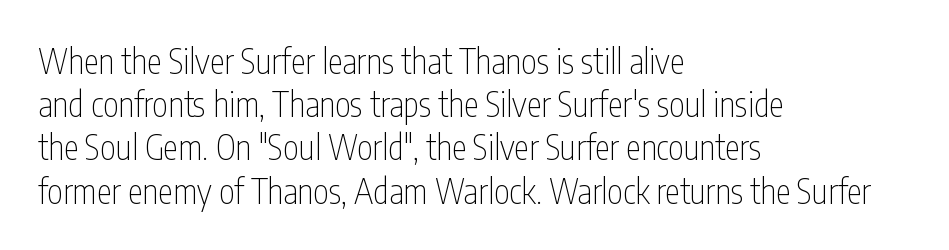
Horizontal alignment here is leftward, the default for most running prose. The letterforms sit at book weight or below. The passage shown is typeset with a sans-serif family. Quick note: underline off.
